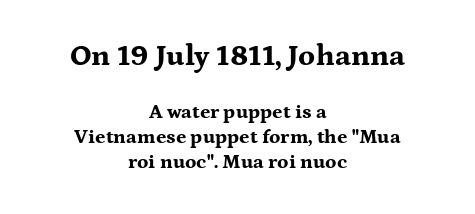
The image shows 30 px bold, wide serif type, upright; set centered, normal line spacing (1.25x), normal letter spacing, not underlined; the first (top) block is 1.5x larger; medium stroke contrast and a medium x-height.
